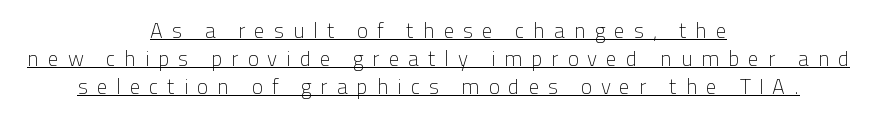
The image shows 21 px text type, upright; set centered, normal line spacing (1.33x), unusually wide letter spacing (+0.42 em), underlined.
